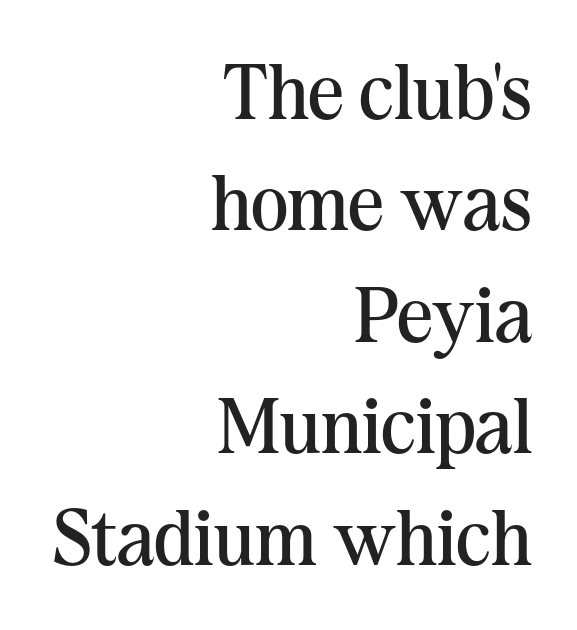
The image shows 79 px regular-weight serif type, upright; set right-aligned, normal line spacing (1.41x), normal letter spacing, not underlined; medium stroke contrast and a medium x-height.
